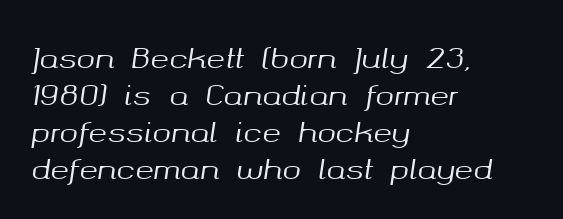
Reading down the column, the eye jumps a familiar distance to each next line. If you drew a line through each stem, it would be angled. Decoration check: the copy has no underline. The typesetter chose a ragged-right arrangement here.
